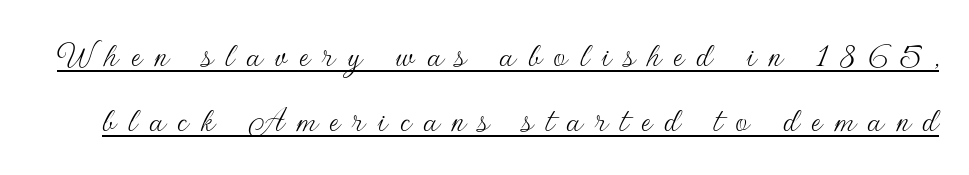
The rendering inserts visible extra space after every character. Line spacing here is normal. This sample has the flowing, uneven cadence of proportional lettering.
